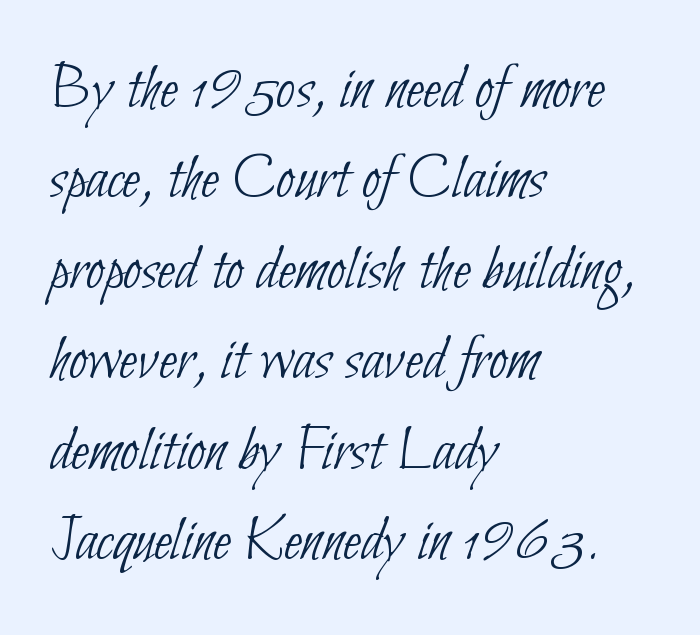
Q: Is the text bold? A: No.
Q: Is the typeface a serif or a sans-serif typeface? A: Sans-serif.
Q: Is the text underlined? A: No.
Q: How is the paragraph aligned? A: Left-aligned.
Q: Is the spacing between letters normal or unusually wide? A: Normal.
Q: Is the spacing between lines tight, normal or loose? A: Normal.
Q: Width (condensed, normal, or wide)? A: Condensed.
Q: Stroke contrast? A: Low.
Q: x-height? A: Small.
Q: Monospaced? A: No.
